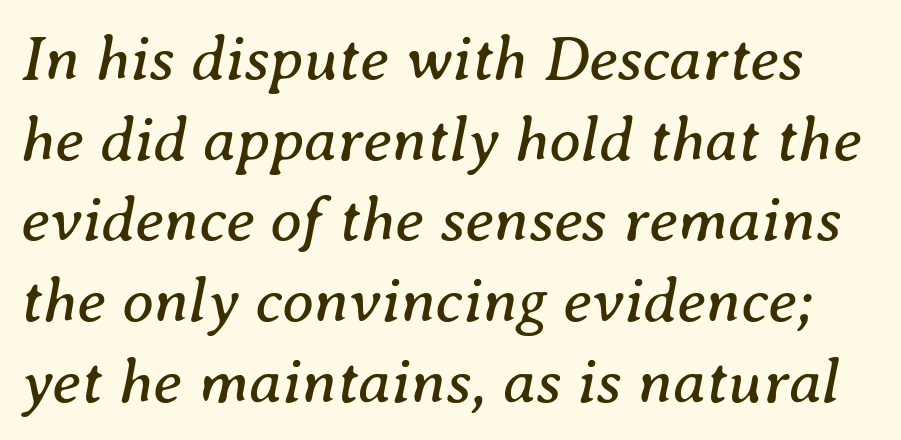
{"serif": "yes", "italic": "yes", "lean": "right", "slant_degrees": 8, "bold": "no", "weight": "regular", "width": "normal", "stroke_contrast": "medium", "x_height": "medium", "monospaced": "no", "underline": "no", "line_spacing": "normal", "line_spacing_ratio": 1.26, "letter_spacing": "normal", "letter_spacing_em": 0.0, "glyph_px": 64}
